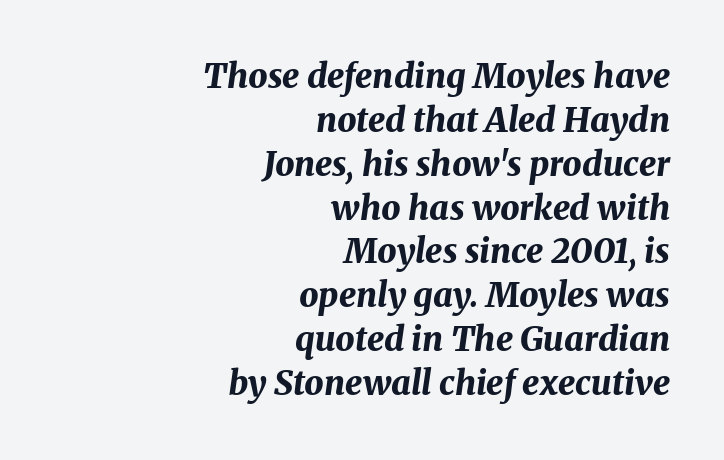
Q: Is the text bold? A: Yes.
Q: Is the text italic (slanted)? A: Yes, it leans right by about 8 degrees.
Q: Is the text underlined? A: No.
Q: How is the paragraph aligned? A: Right-aligned.
Q: Is the spacing between letters normal or unusually wide? A: Normal.
Q: Is the spacing between lines tight, normal or loose? A: Normal.
Q: Width (condensed, normal, or wide)? A: Normal.
Q: Stroke contrast? A: Medium.
Q: x-height? A: Medium.
Q: Monospaced? A: No.
